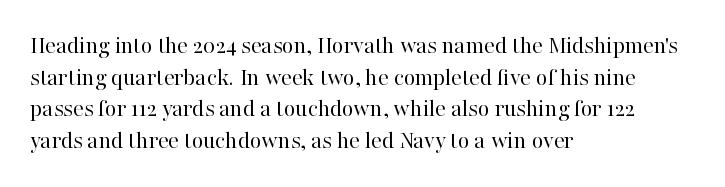
The characters are drawn with everyday or finer stroke widths. The string is rendered with underlining switched off. Leading matches the norm, producing a regular column. This sample uses plain, unmodified letter spacing.
